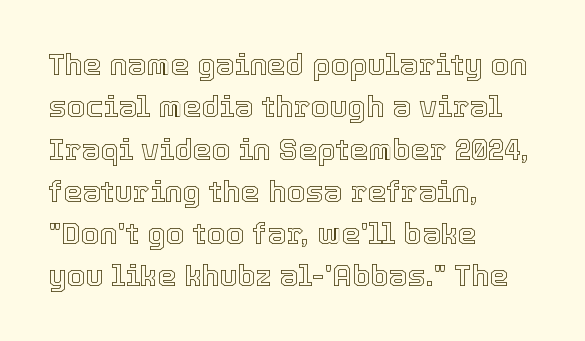
Glyph-to-glyph distance matches everyday printed text. This sample keeps an unexceptional amount of space between lines. The passage shown is typed in a proportional face where columns would drift. Every character sits straight up, as roman type does. Notice how the passage keeps a crisp vertical edge on the left only. The glyphs are unaccompanied by any horizontal stroke below them.
